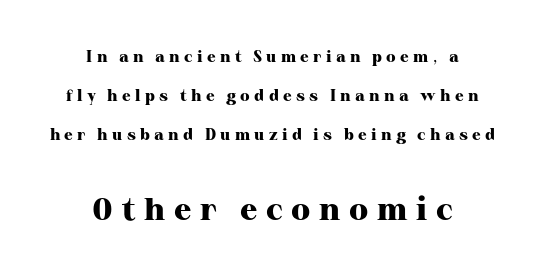
{"serif": "yes", "italic": "no", "bold": "yes", "weight": "heavy", "width": "normal", "stroke_contrast": "high", "x_height": "medium", "monospaced": "no", "underline": "no", "align": "center", "line_spacing": "loose", "line_spacing_ratio": 2.43, "letter_spacing": "wide", "letter_spacing_em": 0.27, "larger_block": "second", "size_ratio": 2.0, "glyph_px": 32}
